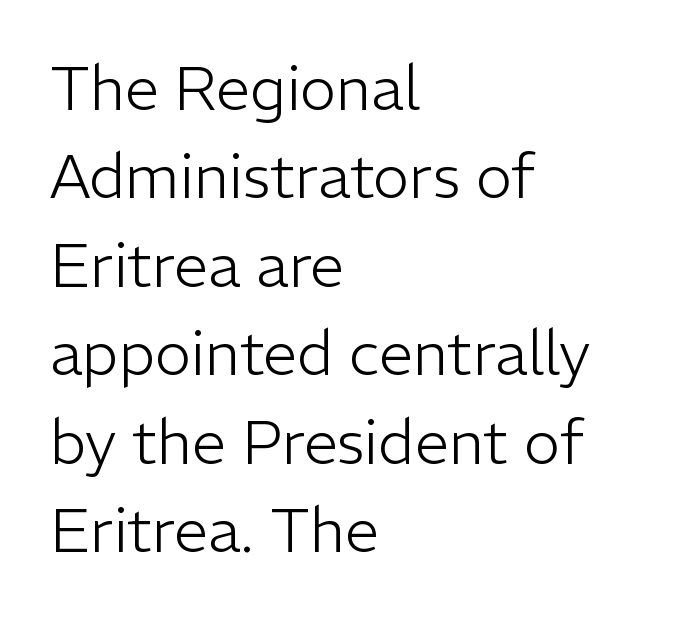
{"serif": "no", "italic": "no", "bold": "no", "weight": "light", "width": "normal", "stroke_contrast": "low", "x_height": "medium", "monospaced": "no", "underline": "no", "align": "left", "line_spacing": "normal", "line_spacing_ratio": 1.45, "letter_spacing": "normal", "letter_spacing_em": 0.0, "glyph_px": 61}
